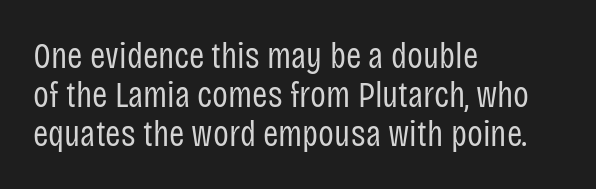
The image shows 37 px regular-weight, condensed sans-serif type, upright; set left-aligned, tight line spacing (1.05x), normal letter spacing, not underlined; low stroke contrast and a large x-height.
